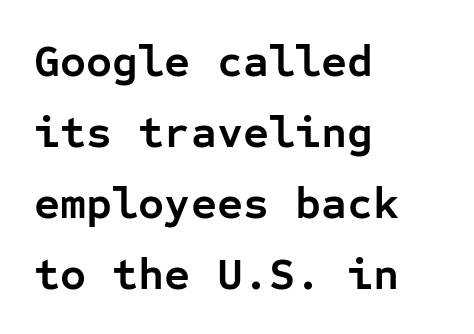
The image shows 45 px semibold sans-serif type, upright, monospaced; set left-aligned, normal line spacing (1.58x), normal letter spacing, not underlined; low stroke contrast and a medium x-height.
